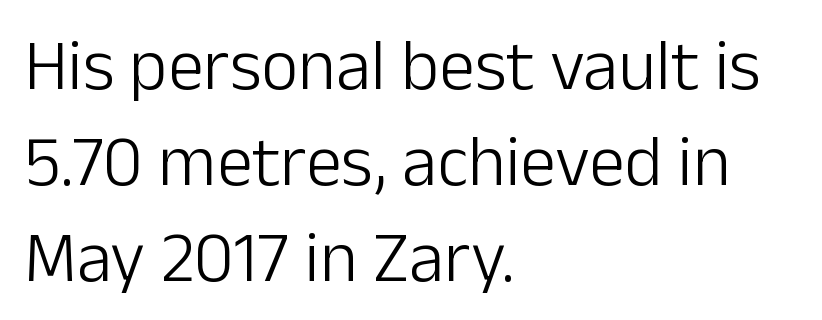
Q: Is the text bold? A: No.
Q: Is the text italic (slanted)? A: No, it is upright.
Q: Is the typeface a serif or a sans-serif typeface? A: Sans-serif.
Q: Is the text underlined? A: No.
Q: How is the paragraph aligned? A: Left-aligned.
Q: Is the spacing between letters normal or unusually wide? A: Normal.
Q: Is the spacing between lines tight, normal or loose? A: Normal.
Q: Width (condensed, normal, or wide)? A: Normal.
Q: Stroke contrast? A: Low.
Q: x-height? A: Medium.
Q: Monospaced? A: No.
